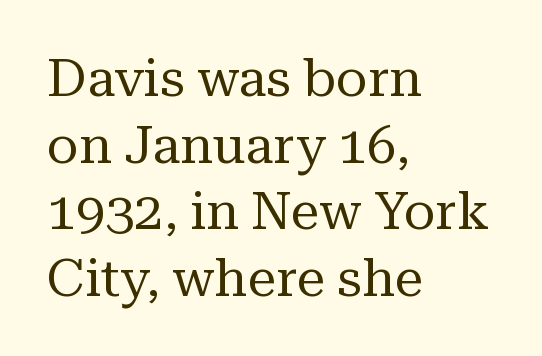
{"serif": "yes", "italic": "no", "bold": "no", "weight": "regular", "width": "normal", "stroke_contrast": "medium", "x_height": "medium", "monospaced": "no", "underline": "no", "align": "left", "line_spacing": "normal", "line_spacing_ratio": 1.28, "letter_spacing": "normal", "letter_spacing_em": 0.0, "glyph_px": 52}
